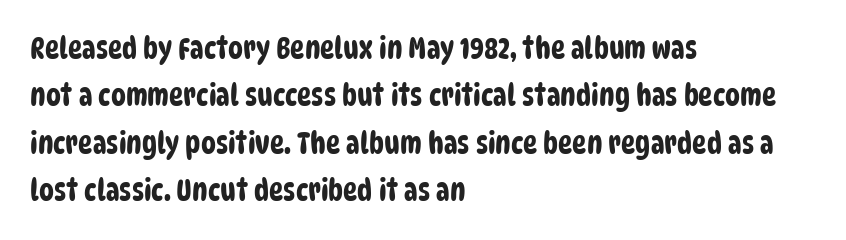
{"serif": "no", "width": "condensed", "stroke_contrast": "low", "x_height": "large", "monospaced": "no", "underline": "no", "align": "left", "line_spacing": "normal", "line_spacing_ratio": 1.58, "letter_spacing": "normal", "letter_spacing_em": 0.0, "glyph_px": 30}
